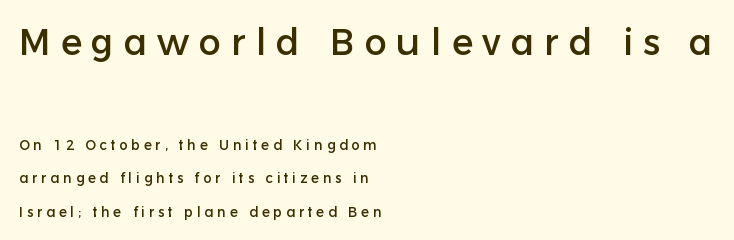
Q: Is the text italic (slanted)? A: No, it is upright.
Q: Is the typeface a serif or a sans-serif typeface? A: Sans-serif.
Q: Is the text underlined? A: No.
Q: How is the paragraph aligned? A: Left-aligned.
Q: Is the spacing between letters normal or unusually wide? A: Unusually wide.
Q: Is the spacing between lines tight, normal or loose? A: Loose.
Q: Which block of text is set in a larger size, the first (top) or the second (bottom)? A: The first (top) one.
Q: Width (condensed, normal, or wide)? A: Normal.
Q: Stroke contrast? A: Low.
Q: x-height? A: Medium.
Q: Monospaced? A: No.
